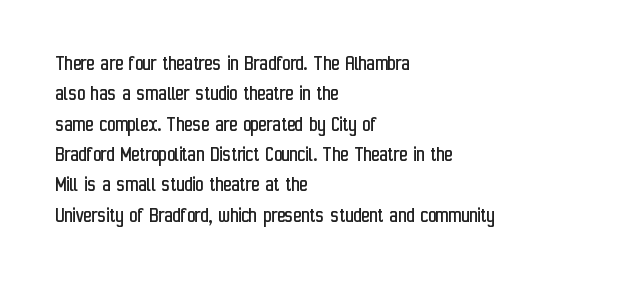
The image shows 22 px text type, upright; set left-aligned, normal line spacing (1.38x), normal letter spacing, not underlined.
